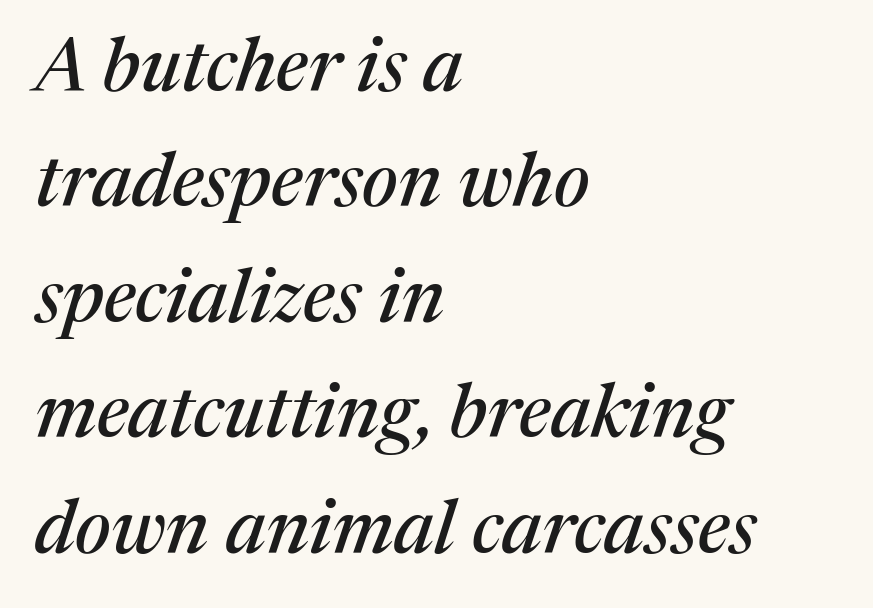
{"serif": "yes", "italic": "yes", "lean": "right", "slant_degrees": 17, "width": "normal", "stroke_contrast": "medium", "x_height": "medium", "monospaced": "no", "underline": "no", "align": "left", "line_spacing": "normal", "line_spacing_ratio": 1.54, "letter_spacing": "normal", "letter_spacing_em": 0.0, "glyph_px": 75}
